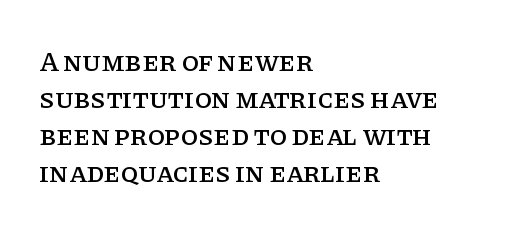
{"serif": "yes", "italic": "no", "width": "normal", "stroke_contrast": "low", "x_height": "large", "monospaced": "no", "underline": "no", "align": "left", "line_spacing": "normal", "line_spacing_ratio": 1.32, "letter_spacing": "normal", "letter_spacing_em": 0.0, "glyph_px": 28}
